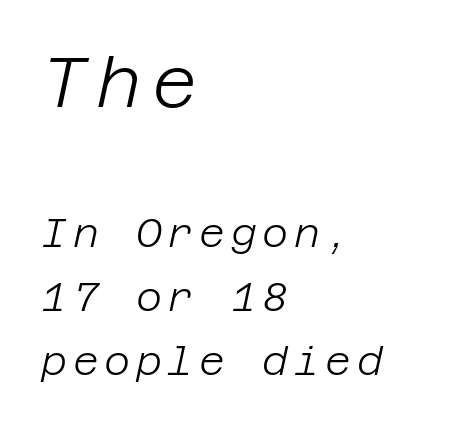
Q: Is the text bold? A: No.
Q: Is the text italic (slanted)? A: Yes, it leans right by about 12 degrees.
Q: Is the text underlined? A: No.
Q: How is the paragraph aligned? A: Left-aligned.
Q: Is the spacing between lines tight, normal or loose? A: Normal.
Q: Which block of text is set in a larger size, the first (top) or the second (bottom)? A: The first (top) one.
Q: Width (condensed, normal, or wide)? A: Normal.
Q: Stroke contrast? A: Low.
Q: x-height? A: Large.
